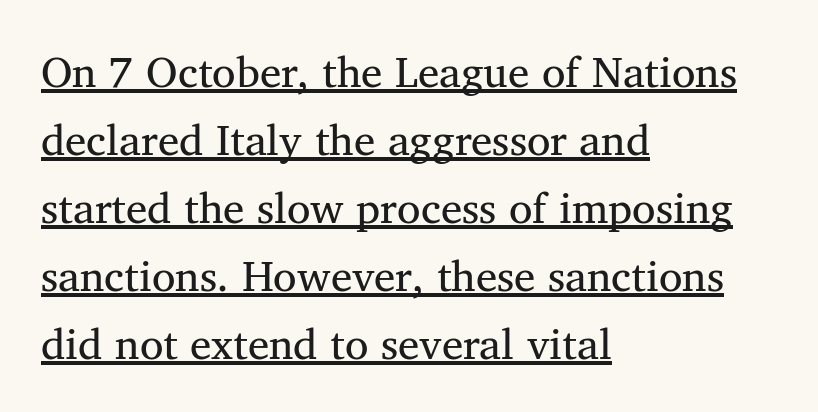
Think of a printed novel: that variable character pitch is what you see here. Underlined type. The font's upright variant was chosen for this text. Is there much room between lines? A standard amount, neither cramped nor airy.
